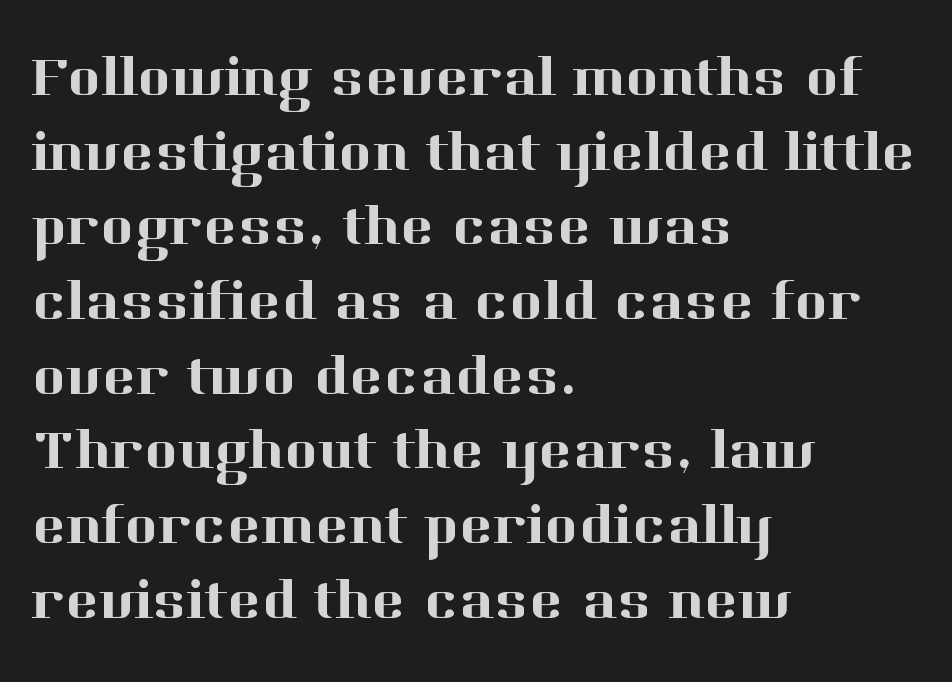
Note the varied advance widths — an 'i' is clearly narrower than an 'm'. The rag falls on the right side of this text block. Unmarked baselines from the first word to the last. Here the glyphs are tracked normally, forming tight word shapes. The lettering holds an erect, upright posture throughout. Leading matches the norm, producing a regular column.
